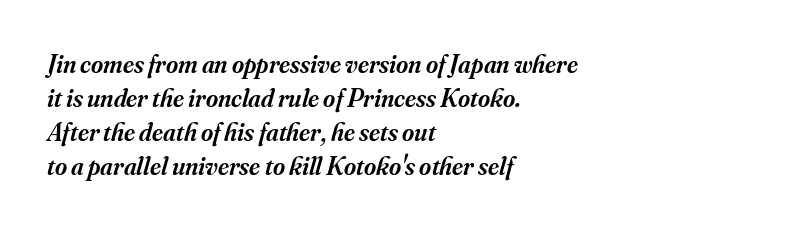
Q: Is the text bold? A: Semi-bold.
Q: Is the text italic (slanted)? A: Yes, it leans right by about 16 degrees.
Q: Is the text underlined? A: No.
Q: How is the paragraph aligned? A: Left-aligned.
Q: Is the spacing between letters normal or unusually wide? A: Normal.
Q: Is the spacing between lines tight, normal or loose? A: Normal.
